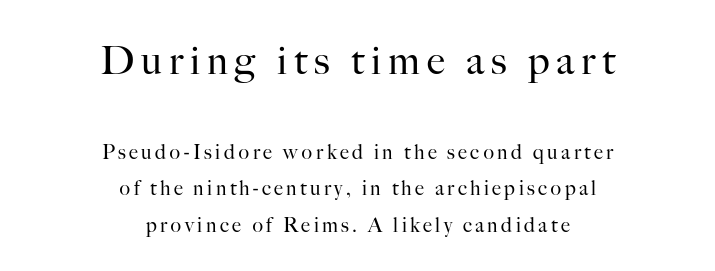
No italicization has been applied; the sample stays upright. A clean baseline with only descenders dipping below it. The lines in this sample share a center point and differ in where they start and stop. The font is comparable to plain body text, perhaps lighter. Regarding serifs, this sample has them.
